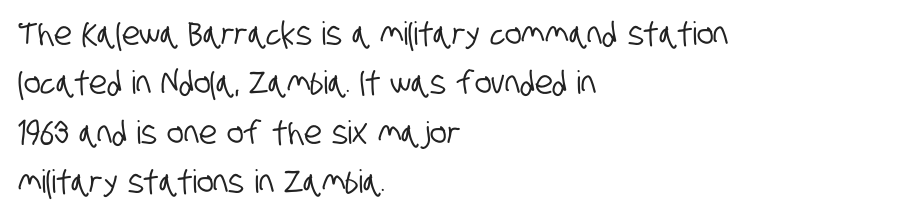
The passage shown is typed in a proportional face where columns would drift. To sum up the face: it is a sans, with no serifs. The foot of each line stays bare and open. Tracking value appears to be zero — textbook default spacing. The setting favours the left margin, as ordinary paragraphs usually do.
